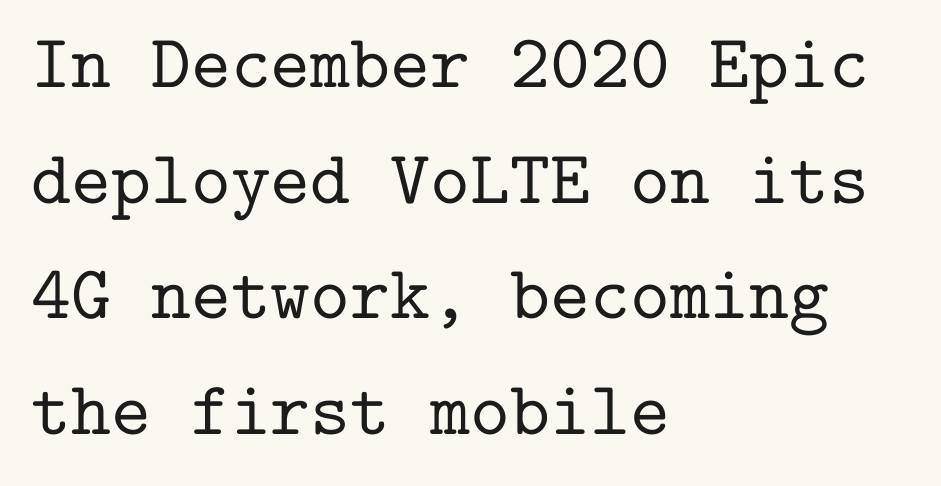
Yep, those are serifs on the letters. These lines stack with their left ends in a neat column. A typesetter would call this monospace, since all characters share one set width. Lines of text with bare space underneath. Interline gaps are of average width in this sample. Short note: letters normally spaced.
